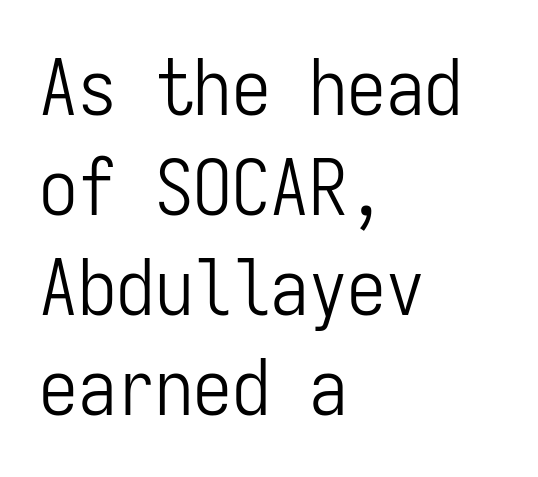
Q: Is the text bold? A: No.
Q: Is the text italic (slanted)? A: No, it is upright.
Q: Is the typeface a serif or a sans-serif typeface? A: Sans-serif.
Q: Is the text underlined? A: No.
Q: How is the paragraph aligned? A: Left-aligned.
Q: Is the spacing between letters normal or unusually wide? A: Normal.
Q: Is the spacing between lines tight, normal or loose? A: Normal.
Q: Width (condensed, normal, or wide)? A: Condensed.
Q: Stroke contrast? A: Low.
Q: x-height? A: Medium.
Q: Monospaced? A: Yes.
